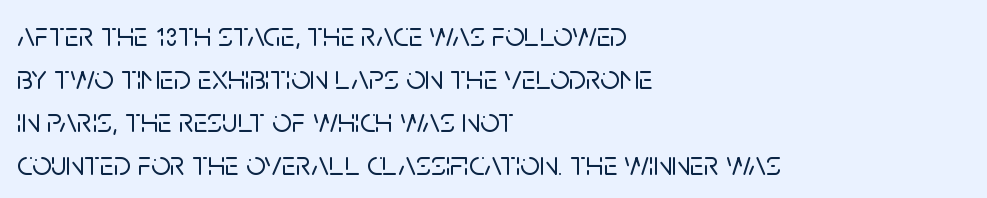
{"serif": "no", "italic": "no", "width": "normal", "stroke_contrast": "low", "x_height": "large", "monospaced": "no", "underline": "no", "align": "left", "line_spacing": "normal", "line_spacing_ratio": 1.26, "letter_spacing": "normal", "letter_spacing_em": 0.0, "glyph_px": 34}
